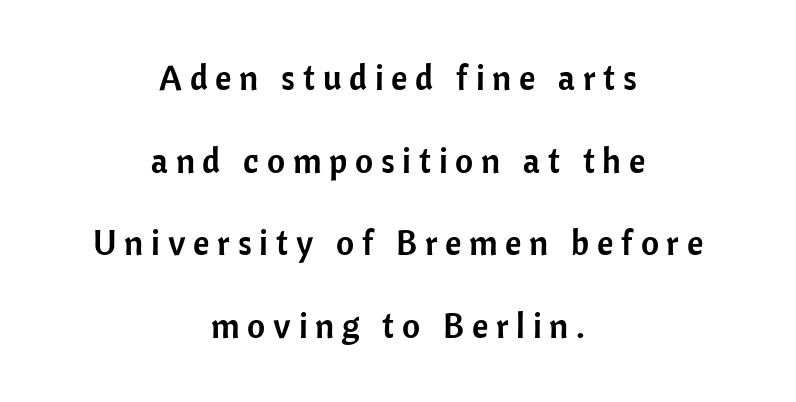
Q: Is the text italic (slanted)? A: No, it is upright.
Q: Is the typeface a serif or a sans-serif typeface? A: Sans-serif.
Q: Is the text underlined? A: No.
Q: How is the paragraph aligned? A: Centered.
Q: Is the spacing between letters normal or unusually wide? A: Unusually wide.
Q: Is the spacing between lines tight, normal or loose? A: Loose.
Q: Width (condensed, normal, or wide)? A: Normal.
Q: Stroke contrast? A: Low.
Q: x-height? A: Medium.
Q: Monospaced? A: No.
